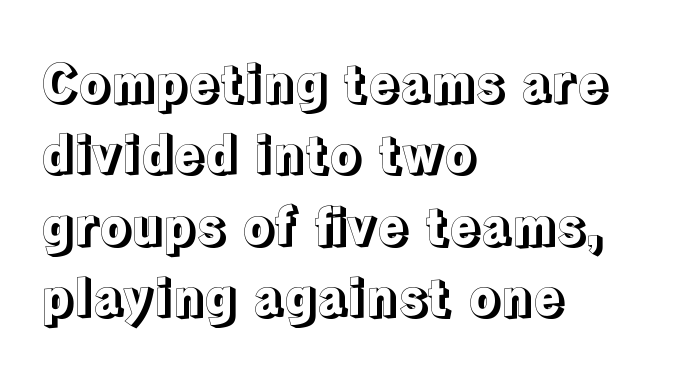
The strip under each line holds only bare page. If you drew a line through each stem, it would be perfectly vertical. The rendering uses a moderate line-height, typical for paragraphs. These lines stack with their left ends in a neat column.
